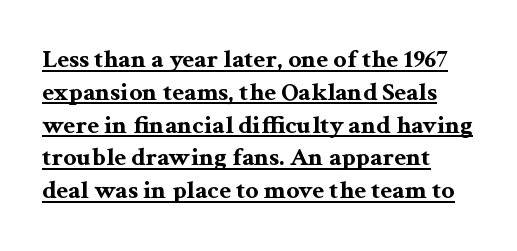
Q: Is the text bold? A: Yes.
Q: Is the text italic (slanted)? A: No, it is upright.
Q: Is the text underlined? A: Yes.
Q: How is the paragraph aligned? A: Left-aligned.
Q: Is the spacing between letters normal or unusually wide? A: Normal.
Q: Is the spacing between lines tight, normal or loose? A: Normal.
